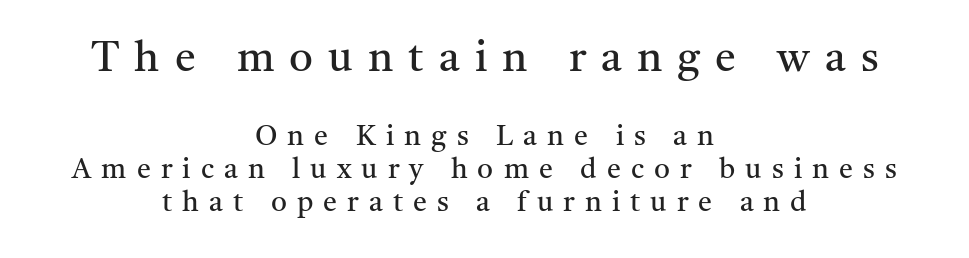
The image shows 42 px regular-weight serif type, upright; set centered, line spacing 1.19x, unusually wide letter spacing (+0.36 em), not underlined; the first (top) block is 1.5x larger; medium stroke contrast and a medium x-height.
